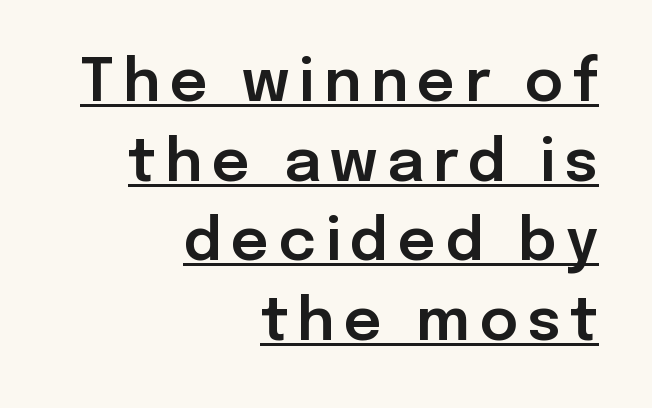
The image shows 59 px sans-serif type, upright; set right-aligned, normal line spacing (1.35x), underlined; low stroke contrast and a medium x-height.
